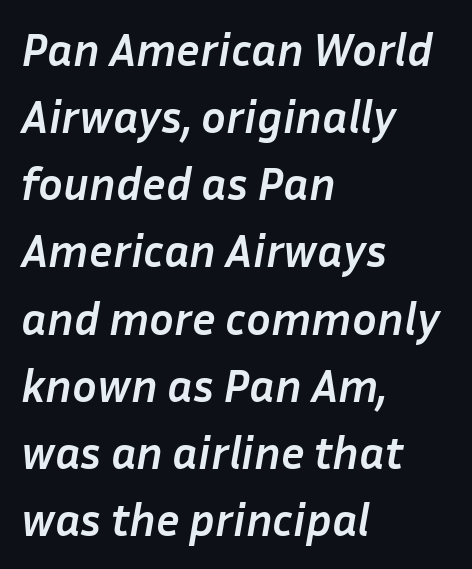
The lines in this sample share a left origin and differ only in where they stop. Descender tails drop into unmarked territory. Look at the stroke-to-counter ratio: heavy, a bold. Think of a printed novel: that variable character pitch is what you see here. Interline gaps are of average width in this sample.
